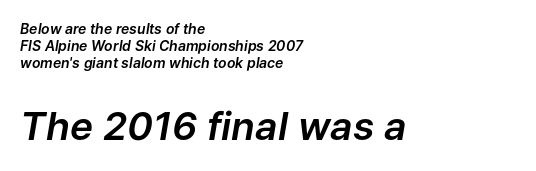
{"italic": "yes", "lean": "right", "slant_degrees": 9, "width": "normal", "stroke_contrast": "low", "x_height": "medium", "monospaced": "no", "underline": "no", "align": "left", "line_spacing_ratio": 1.21, "letter_spacing": "normal", "letter_spacing_em": 0.0, "larger_block": "second", "size_ratio": 2.79, "glyph_px": 39}
